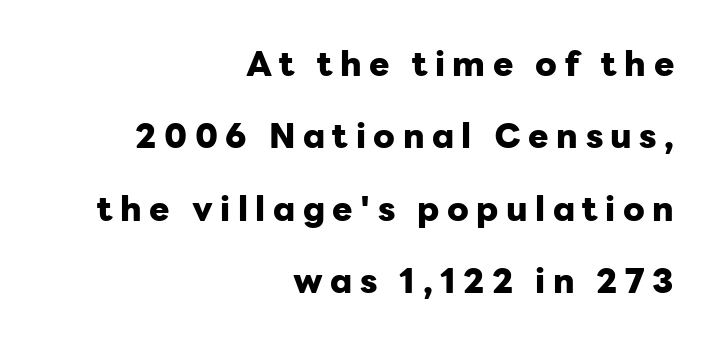
Q: Is the text bold? A: Yes.
Q: Is the text italic (slanted)? A: No, it is upright.
Q: Is the typeface a serif or a sans-serif typeface? A: Sans-serif.
Q: Is the text underlined? A: No.
Q: How is the paragraph aligned? A: Right-aligned.
Q: Is the spacing between letters normal or unusually wide? A: Unusually wide.
Q: Is the spacing between lines tight, normal or loose? A: Loose.
Q: Width (condensed, normal, or wide)? A: Normal.
Q: Stroke contrast? A: Low.
Q: x-height? A: Medium.
Q: Monospaced? A: No.
